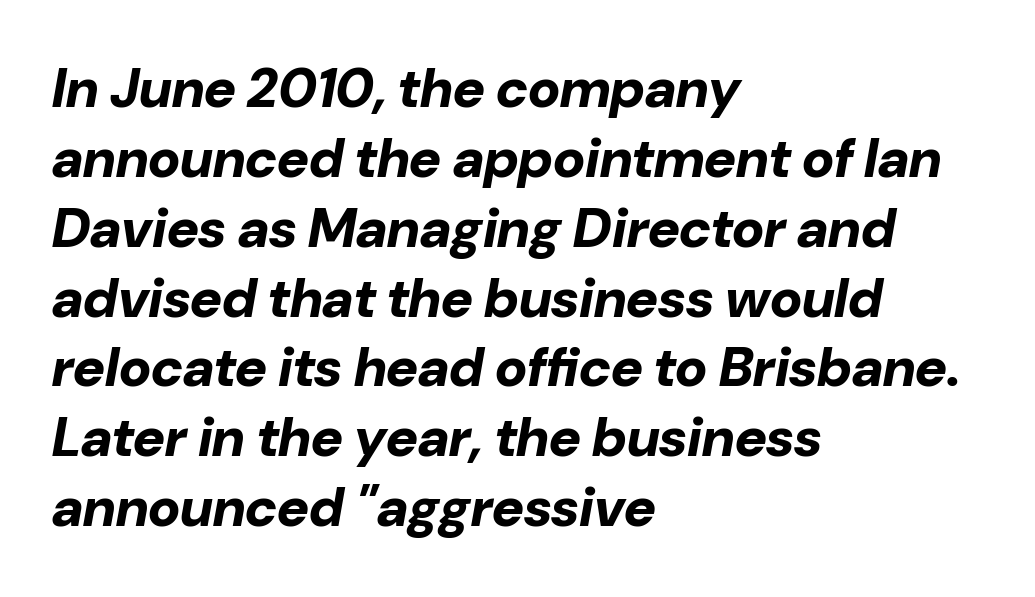
The image shows 55 px bold type, italic (leaning right); set left-aligned, normal line spacing (1.27x), normal letter spacing, not underlined; low stroke contrast and a medium x-height.
